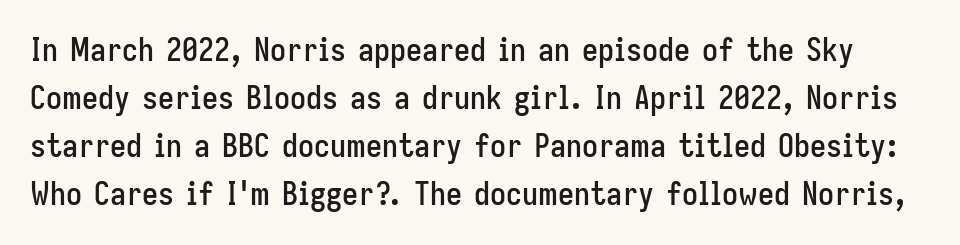
Q: Is the text italic (slanted)? A: No, it is upright.
Q: Is the typeface a serif or a sans-serif typeface? A: Sans-serif.
Q: Is the text underlined? A: No.
Q: Is the spacing between letters normal or unusually wide? A: Normal.
Q: Is the spacing between lines tight, normal or loose? A: Normal.
Q: Width (condensed, normal, or wide)? A: Condensed.
Q: Stroke contrast? A: Low.
Q: x-height? A: Medium.
Q: Monospaced? A: No.
